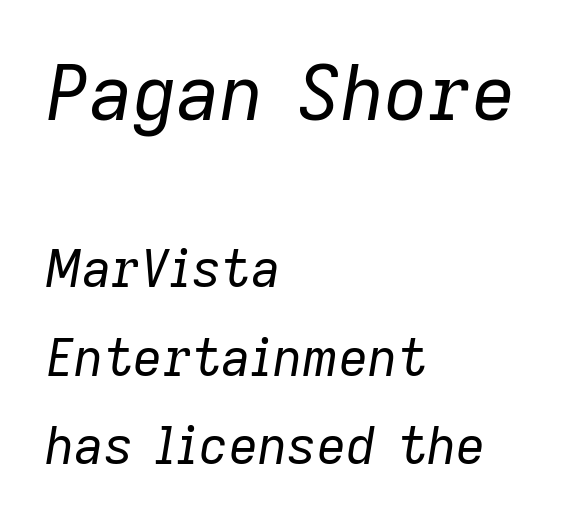
Q: Is the text bold? A: No.
Q: Is the text italic (slanted)? A: Yes, it leans right by about 9 degrees.
Q: Is the text underlined? A: No.
Q: How is the paragraph aligned? A: Left-aligned.
Q: Is the spacing between letters normal or unusually wide? A: Normal.
Q: Which block of text is set in a larger size, the first (top) or the second (bottom)? A: The first (top) one.
Q: Width (condensed, normal, or wide)? A: Normal.
Q: Stroke contrast? A: Low.
Q: x-height? A: Medium.
Q: Monospaced? A: No.
